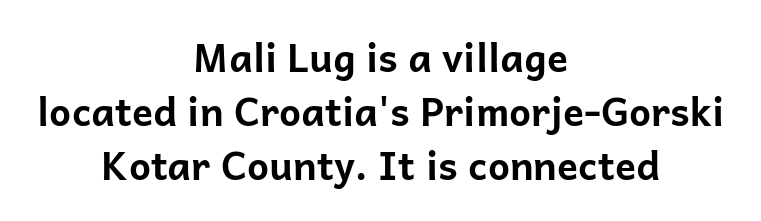
The image shows 39 px bold sans-serif type, upright; set centered, normal line spacing (1.39x), normal letter spacing, not underlined; low stroke contrast and a medium x-height.
